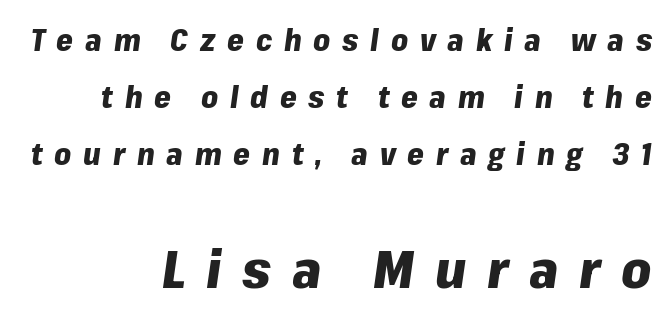
Q: Is the text bold? A: Yes.
Q: Is the text italic (slanted)? A: Yes, it leans right by about 8 degrees.
Q: Is the text underlined? A: No.
Q: How is the paragraph aligned? A: Right-aligned.
Q: Is the spacing between letters normal or unusually wide? A: Unusually wide.
Q: Is the spacing between lines tight, normal or loose? A: Loose.
Q: Which block of text is set in a larger size, the first (top) or the second (bottom)? A: The second (bottom) one.
Q: Width (condensed, normal, or wide)? A: Normal.
Q: Stroke contrast? A: Low.
Q: x-height? A: Medium.
Q: Monospaced? A: No.
